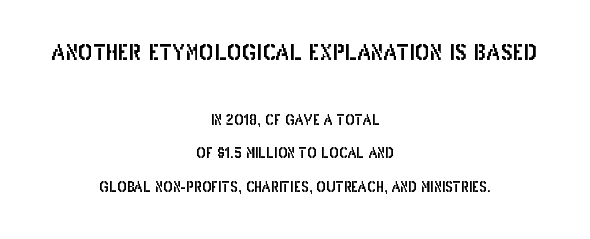
Compared with typical paragraphs, the rows here are farther apart. The face used here appears at its bigger size in the upper chunk. You can tell it's not italic because the verticals are truly vertical. These lines are centered, leaving both edges ragged. A bare baseline throughout the passage.
